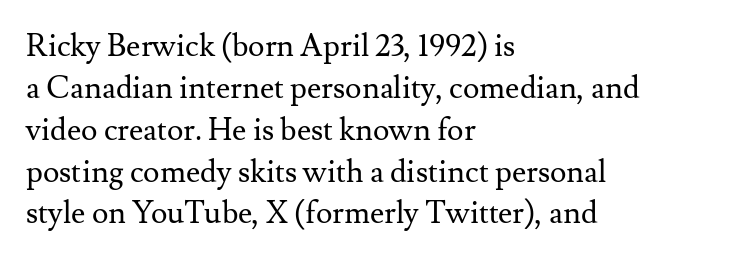
The image shows 31 px regular-weight serif type, upright; set left-aligned, normal line spacing (1.35x), normal letter spacing, not underlined; medium stroke contrast and a small x-height.
